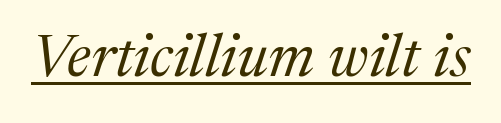
{"serif": "yes", "italic": "yes", "lean": "right", "slant_degrees": 17, "bold": "no", "weight": "regular", "width": "normal", "stroke_contrast": "medium", "x_height": "medium", "monospaced": "no", "underline": "yes", "letter_spacing": "normal", "letter_spacing_em": 0.0, "glyph_px": 60}
